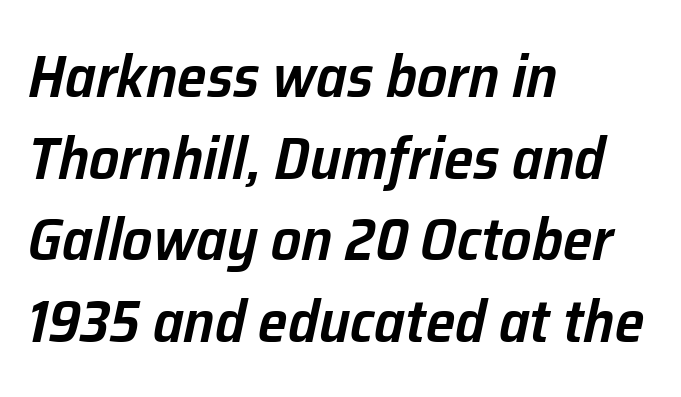
Q: Is the text bold? A: Semi-bold.
Q: Is the text italic (slanted)? A: Yes, it leans right by about 12 degrees.
Q: Is the text underlined? A: No.
Q: How is the paragraph aligned? A: Left-aligned.
Q: Is the spacing between letters normal or unusually wide? A: Normal.
Q: Is the spacing between lines tight, normal or loose? A: Normal.
Q: Width (condensed, normal, or wide)? A: Normal.
Q: Stroke contrast? A: Low.
Q: x-height? A: Medium.
Q: Monospaced? A: No.
